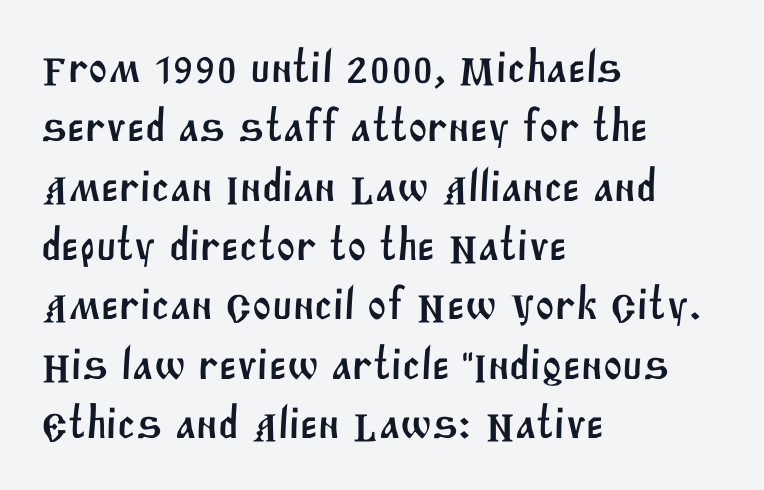
Q: Is the typeface a serif or a sans-serif typeface? A: Sans-serif.
Q: Is the text underlined? A: No.
Q: How is the paragraph aligned? A: Left-aligned.
Q: Is the spacing between letters normal or unusually wide? A: Normal.
Q: Is the spacing between lines tight, normal or loose? A: Normal.
Q: Width (condensed, normal, or wide)? A: Normal.
Q: Stroke contrast? A: Medium.
Q: x-height? A: Large.
Q: Monospaced? A: No.
